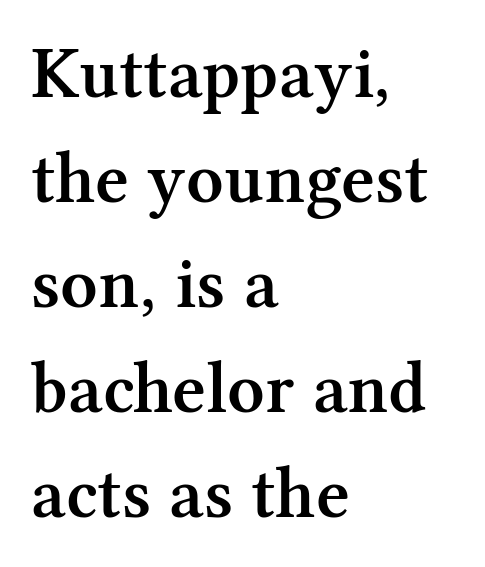
{"serif": "yes", "italic": "no", "bold": "semi", "weight": "semibold", "width": "normal", "stroke_contrast": "medium", "x_height": "medium", "monospaced": "no", "underline": "no", "align": "left", "line_spacing": "normal", "line_spacing_ratio": 1.44, "letter_spacing": "normal", "letter_spacing_em": 0.0, "glyph_px": 73}
